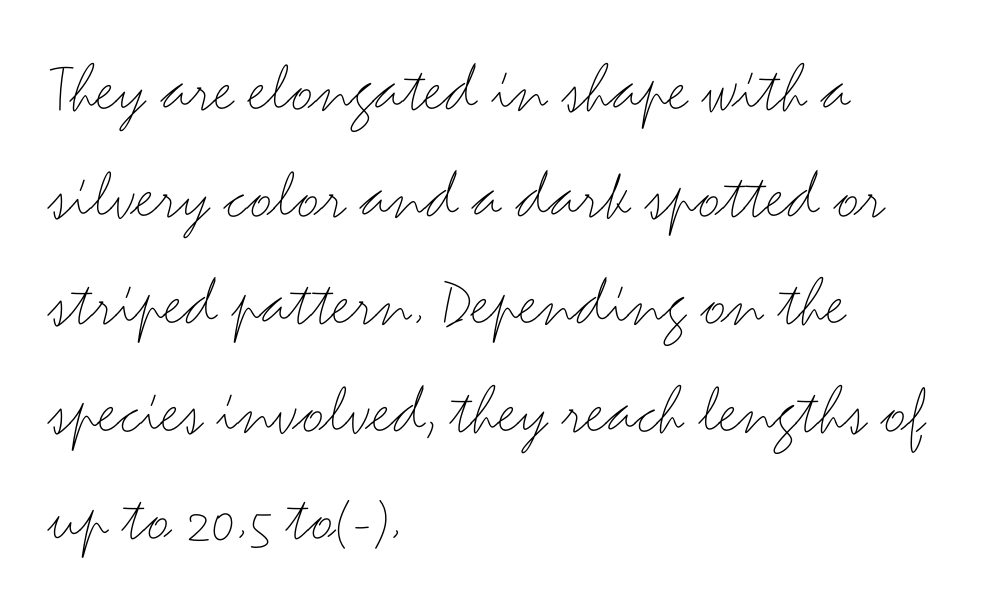
The image shows 71 px thin, wide sans-serif type; set left-aligned, normal line spacing (1.51x), normal letter spacing, not underlined; medium stroke contrast and a small x-height.
